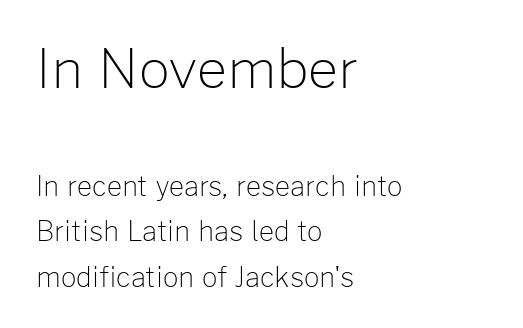
Q: Is the text bold? A: No.
Q: Is the text italic (slanted)? A: No, it is upright.
Q: Is the typeface a serif or a sans-serif typeface? A: Sans-serif.
Q: Is the text underlined? A: No.
Q: How is the paragraph aligned? A: Left-aligned.
Q: Is the spacing between letters normal or unusually wide? A: Normal.
Q: Is the spacing between lines tight, normal or loose? A: Normal.
Q: Which block of text is set in a larger size, the first (top) or the second (bottom)? A: The first (top) one.
Q: Width (condensed, normal, or wide)? A: Normal.
Q: Stroke contrast? A: Low.
Q: x-height? A: Medium.
Q: Monospaced? A: No.
